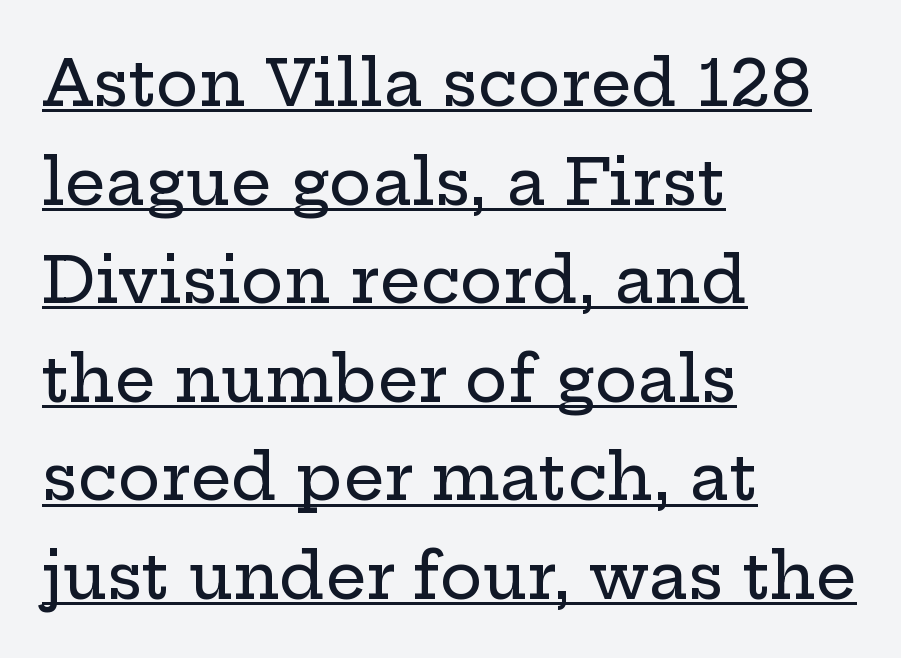
The image shows 64 px wide serif type, upright; set left-aligned, normal line spacing (1.54x), normal letter spacing, underlined; low stroke contrast and a medium x-height.
